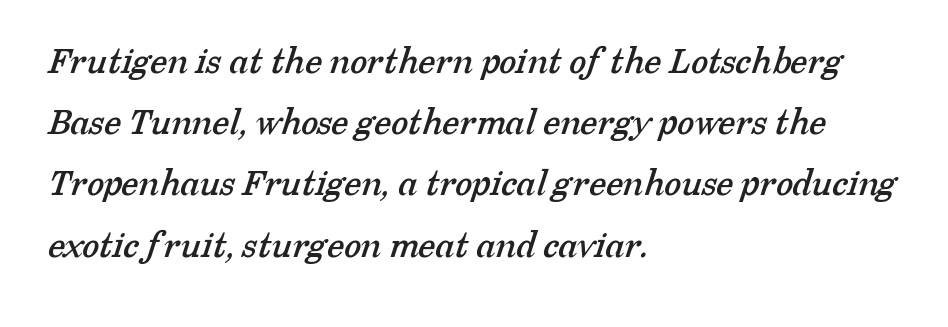
{"serif": "yes", "width": "normal", "stroke_contrast": "low", "x_height": "medium", "monospaced": "no", "underline": "no", "align": "left", "line_spacing": "normal", "line_spacing_ratio": 1.57, "letter_spacing": "normal", "letter_spacing_em": 0.0, "glyph_px": 39}
